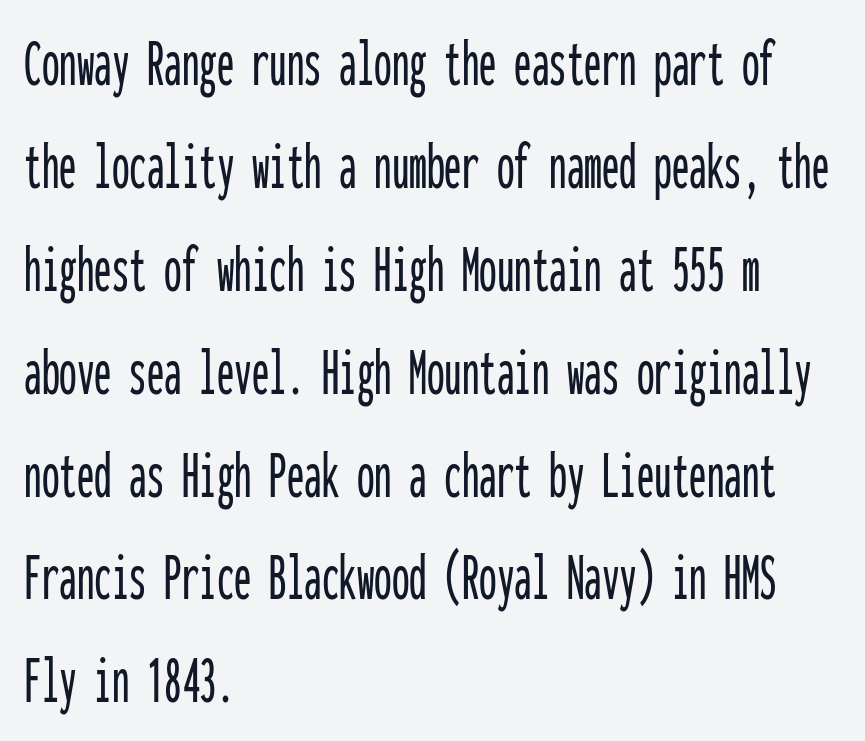
The image shows 70 px condensed sans-serif type, upright, monospaced; set left-aligned, normal line spacing (1.47x), normal letter spacing, not underlined; low stroke contrast and a medium x-height.
